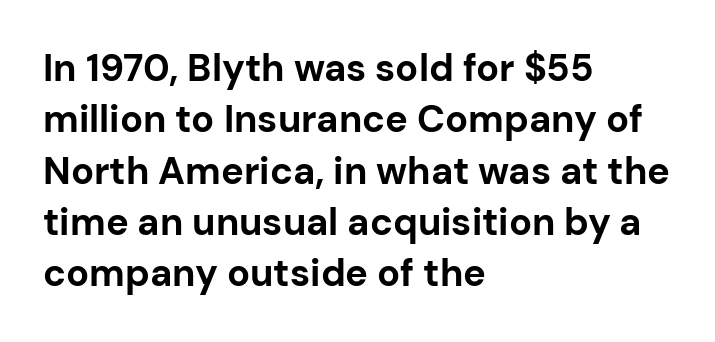
The image shows 38 px bold sans-serif type, upright; set left-aligned, normal line spacing (1.35x), normal letter spacing, not underlined; low stroke contrast and a medium x-height.
